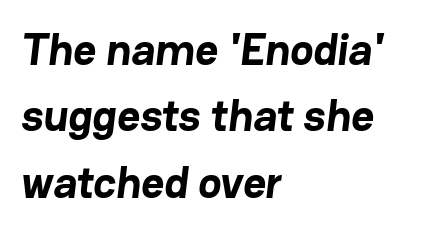
Does extra space separate the letters? No, they use regular spacing. Students, observe: this is what conventionally led text looks like. In terms of letterform style, serifs are entirely absent. Anything drawn beneath the words? Only blank space.
